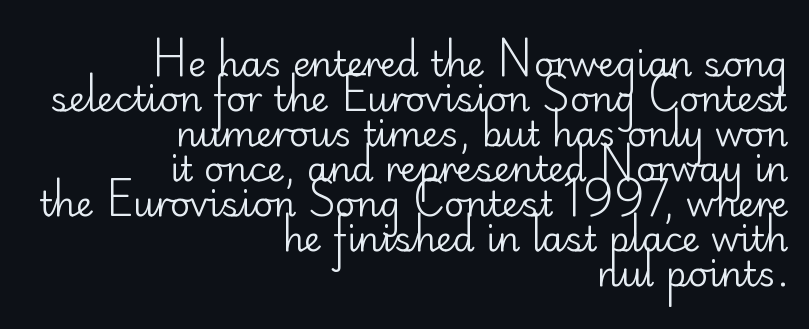
{"serif": "no", "italic": "no", "bold": "no", "weight": "regular", "width": "normal", "stroke_contrast": "low", "x_height": "small", "monospaced": "no", "underline": "no", "align": "right", "line_spacing": "tight", "line_spacing_ratio": 1.0, "letter_spacing": "normal", "letter_spacing_em": 0.0, "glyph_px": 35}
